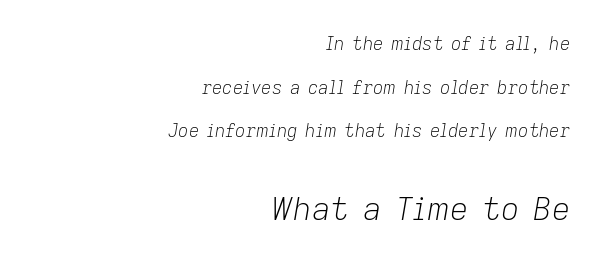
The image shows 32 px light type, italic (leaning right); set right-aligned, loose line spacing (2.42x), normal letter spacing, not underlined; the second (bottom) block is 1.78x larger; low stroke contrast and a medium x-height.
